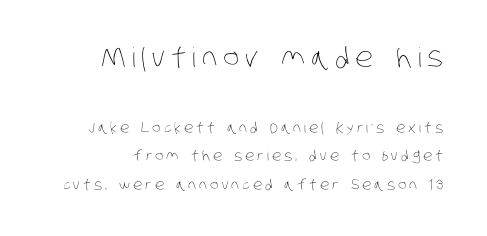
The image shows 27 px text type; set loose line spacing (2.02x), unusually wide letter spacing (+0.22 em), not underlined; the first (top) block is 1.93x larger.
